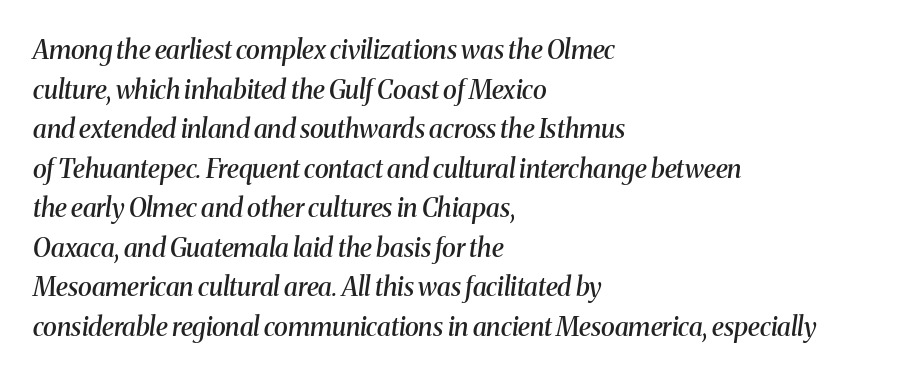
The image shows 26 px text type, italic (leaning right); set left-aligned, normal line spacing (1.52x), normal letter spacing, not underlined.
